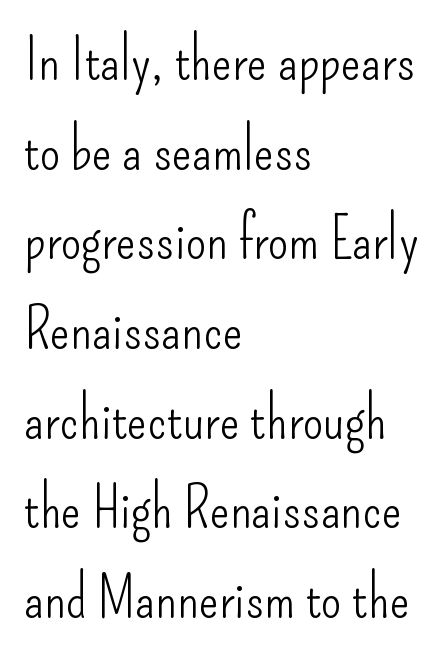
{"serif": "no", "italic": "no", "bold": "no", "weight": "light", "width": "condensed", "stroke_contrast": "low", "x_height": "small", "monospaced": "no", "underline": "no", "align": "left", "line_spacing": "normal", "line_spacing_ratio": 1.52, "letter_spacing": "normal", "letter_spacing_em": 0.0, "glyph_px": 59}
